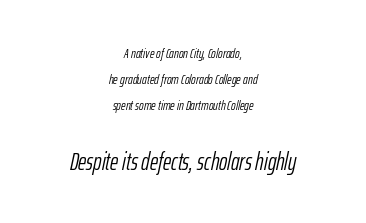
Q: Is the text bold? A: No.
Q: Is the text italic (slanted)? A: Yes, it leans right by about 12 degrees.
Q: Is the text underlined? A: No.
Q: How is the paragraph aligned? A: Centered.
Q: Is the spacing between letters normal or unusually wide? A: Normal.
Q: Which block of text is set in a larger size, the first (top) or the second (bottom)? A: The second (bottom) one.
